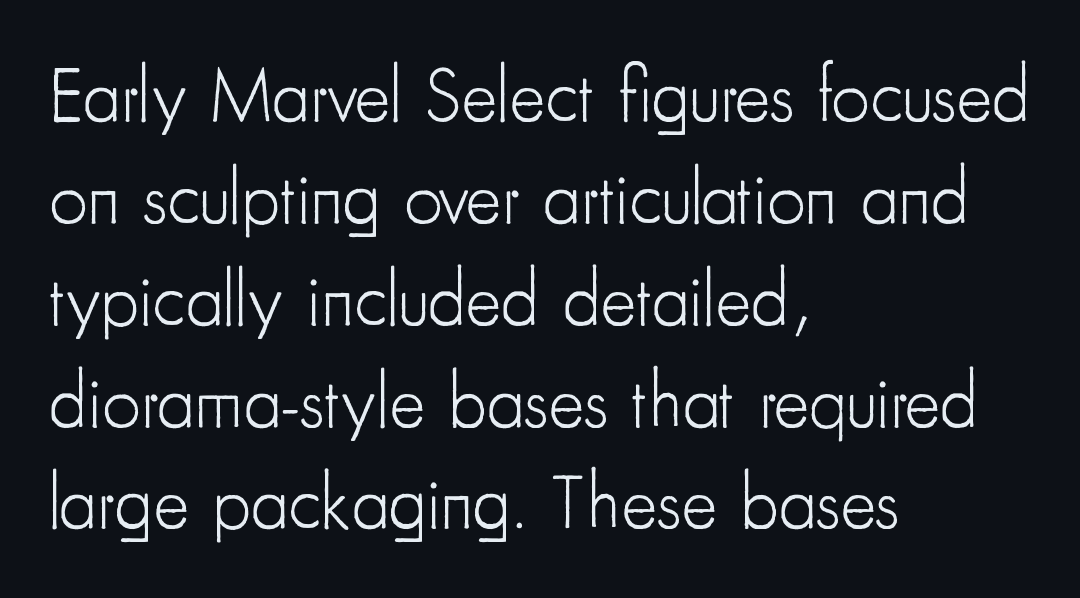
Q: Is the text bold? A: No.
Q: Is the text italic (slanted)? A: No, it is upright.
Q: Is the typeface a serif or a sans-serif typeface? A: Sans-serif.
Q: Is the text underlined? A: No.
Q: How is the paragraph aligned? A: Left-aligned.
Q: Is the spacing between letters normal or unusually wide? A: Normal.
Q: Is the spacing between lines tight, normal or loose? A: Normal.
Q: Width (condensed, normal, or wide)? A: Condensed.
Q: Stroke contrast? A: Low.
Q: x-height? A: Small.
Q: Monospaced? A: No.
